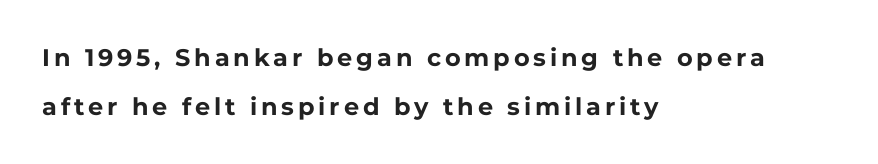
The image shows 24 px bold type, upright; set left-aligned, loose line spacing (2.04x), not underlined.
